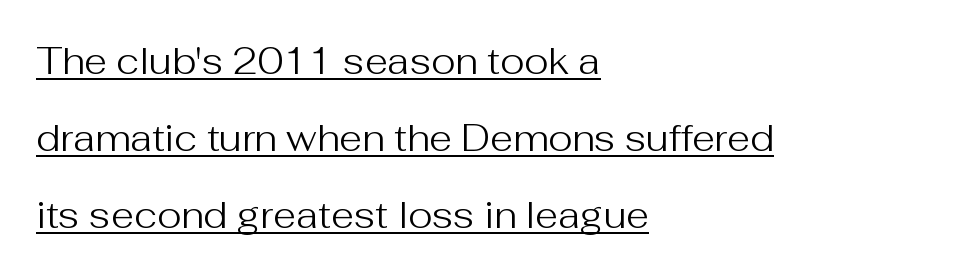
{"serif": "no", "italic": "no", "bold": "no", "weight": "regular", "width": "normal", "stroke_contrast": "medium", "x_height": "medium", "monospaced": "no", "underline": "yes", "align": "left", "line_spacing": "loose", "line_spacing_ratio": 2.08, "letter_spacing": "normal", "letter_spacing_em": 0.0, "glyph_px": 37}
